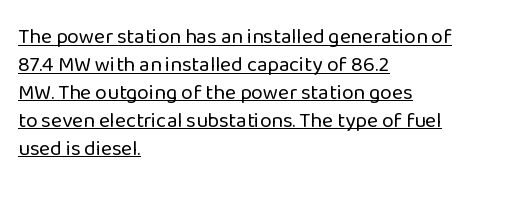
Q: Is the text bold? A: No.
Q: Is the text italic (slanted)? A: No, it is upright.
Q: Is the text underlined? A: Yes.
Q: How is the paragraph aligned? A: Left-aligned.
Q: Is the spacing between letters normal or unusually wide? A: Normal.
Q: Is the spacing between lines tight, normal or loose? A: Normal.
